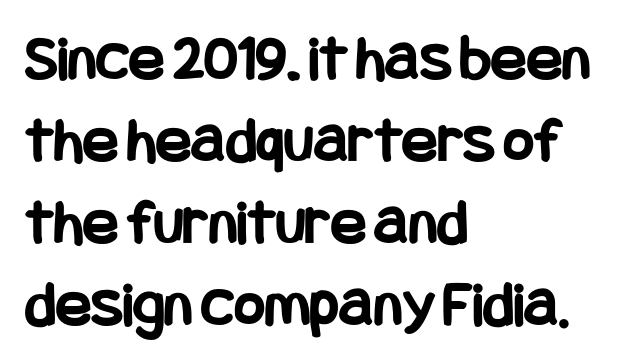
Q: Is the text bold? A: Yes.
Q: Is the text italic (slanted)? A: No, it is upright.
Q: Is the typeface a serif or a sans-serif typeface? A: Sans-serif.
Q: Is the text underlined? A: No.
Q: How is the paragraph aligned? A: Left-aligned.
Q: Is the spacing between letters normal or unusually wide? A: Normal.
Q: Width (condensed, normal, or wide)? A: Condensed.
Q: Stroke contrast? A: Low.
Q: x-height? A: Large.
